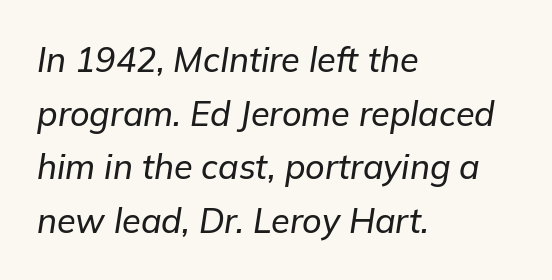
{"italic": "yes", "lean": "right", "slant_degrees": 9, "width": "normal", "stroke_contrast": "low", "x_height": "medium", "monospaced": "no", "underline": "no", "align": "left", "line_spacing": "normal", "line_spacing_ratio": 1.58, "letter_spacing": "normal", "letter_spacing_em": 0.0, "glyph_px": 34}
